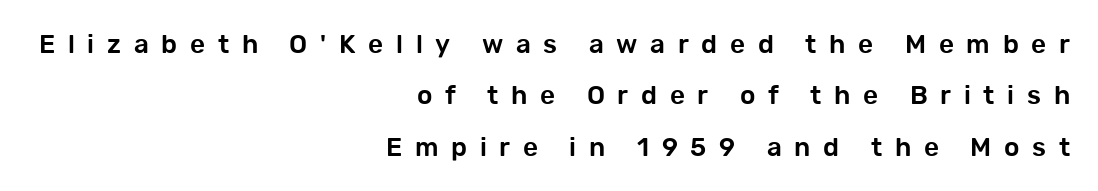
Q: Is the text italic (slanted)? A: No, it is upright.
Q: Is the text underlined? A: No.
Q: How is the paragraph aligned? A: Right-aligned.
Q: Is the spacing between letters normal or unusually wide? A: Unusually wide.
Q: Is the spacing between lines tight, normal or loose? A: Loose.
